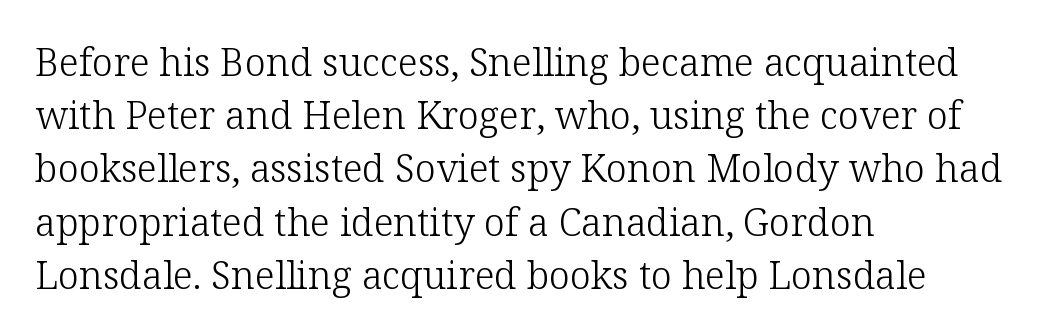
{"serif": "yes", "italic": "no", "bold": "no", "weight": "light", "width": "normal", "stroke_contrast": "low", "x_height": "medium", "monospaced": "no", "underline": "no", "align": "left", "line_spacing": "normal", "line_spacing_ratio": 1.4, "letter_spacing": "normal", "letter_spacing_em": 0.0, "glyph_px": 38}
